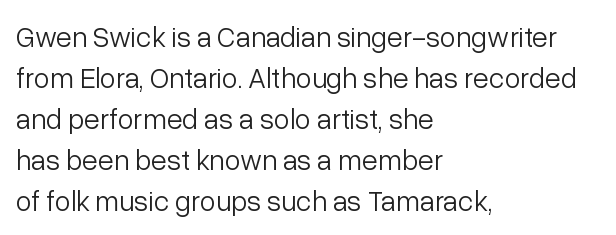
Q: Is the text bold? A: No.
Q: Is the text italic (slanted)? A: No, it is upright.
Q: Is the typeface a serif or a sans-serif typeface? A: Sans-serif.
Q: Is the text underlined? A: No.
Q: How is the paragraph aligned? A: Left-aligned.
Q: Is the spacing between letters normal or unusually wide? A: Normal.
Q: Is the spacing between lines tight, normal or loose? A: Normal.
Q: Width (condensed, normal, or wide)? A: Normal.
Q: Stroke contrast? A: Low.
Q: x-height? A: Medium.
Q: Monospaced? A: No.
